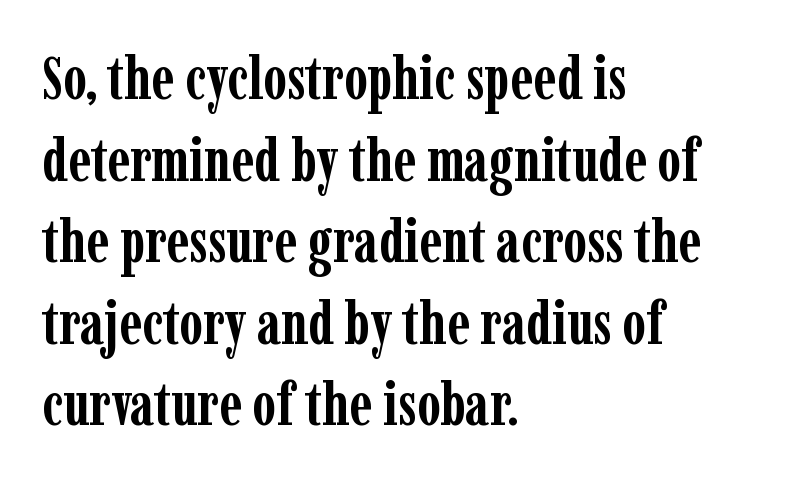
{"serif": "yes", "italic": "no", "bold": "yes", "weight": "semibold", "width": "condensed", "stroke_contrast": "low", "x_height": "medium", "monospaced": "no", "underline": "no", "align": "left", "line_spacing": "normal", "line_spacing_ratio": 1.36, "letter_spacing": "normal", "letter_spacing_em": 0.0, "glyph_px": 60}
